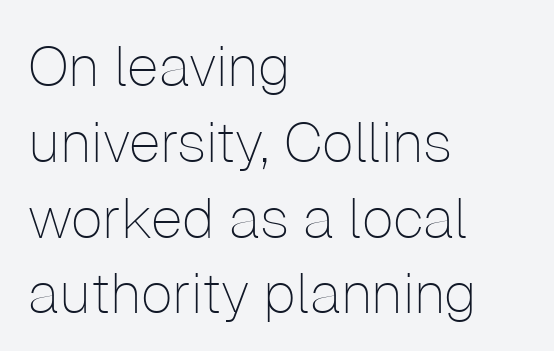
Posture: vertical. Spacing verdict: proportional, widths tailored to each character. These glyphs show unthickened strokes, regular width or finer. Does the leading feel generous? No, just average. Leftover space on each line is placed entirely after the last word. Beneath every word, the page is bare.
